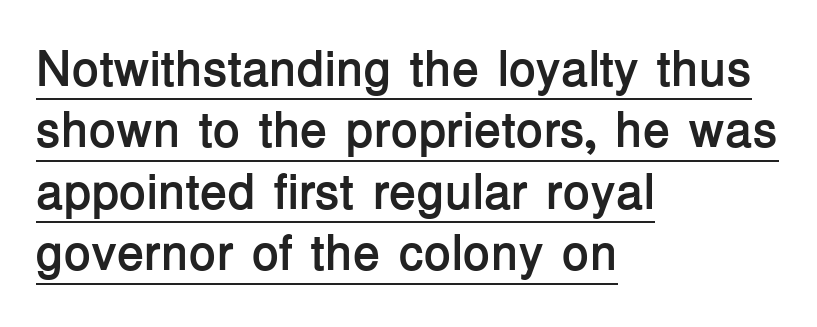
The letters sit at their default tracking, neither squeezed nor spread. These characters rest on top of a visible drawn line. Teacher's note: observe the even left margin — that is flush-left alignment. No italicization has been applied; the sample stays upright.
